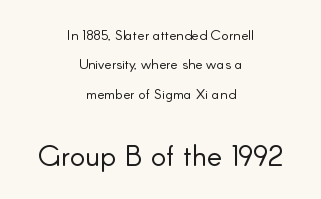
The image shows 29 px light sans-serif type, upright; set centered, loose line spacing (2.1x), normal letter spacing, not underlined; the second (bottom) block is 2.07x larger; low stroke contrast and a small x-height.
